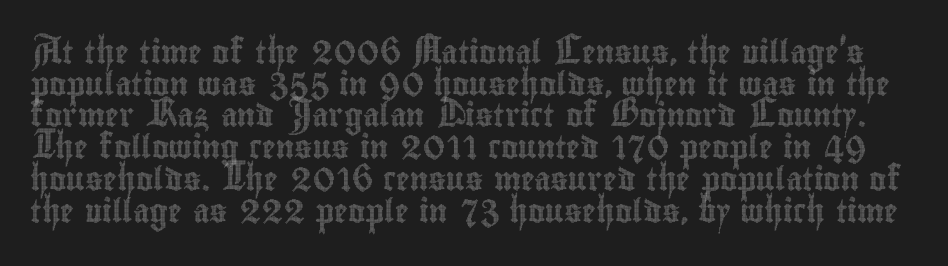
{"italic": "no", "underline": "no", "line_spacing": "normal", "line_spacing_ratio": 1.38, "letter_spacing": "normal", "letter_spacing_em": 0.0, "glyph_px": 23}
